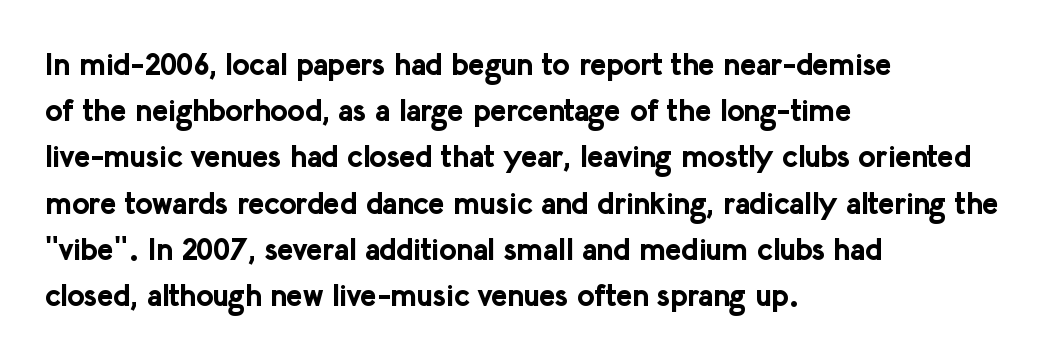
In terms of letterform style, serifs are entirely absent. Only glyphs here, with clear space below each row. Summary of weight: heavy, a full bold. The lettering stays uniformly vertical, giving the passage a roman look. Spacing verdict: proportional, widths tailored to each character.
